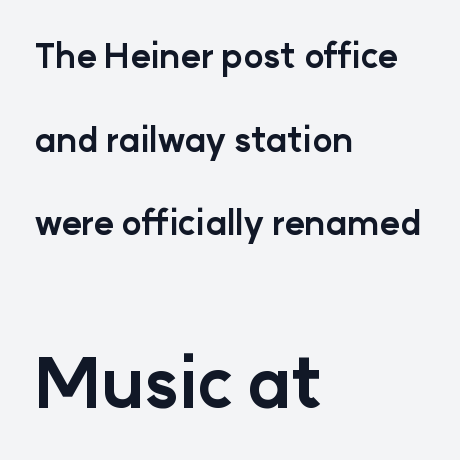
The image shows 68 px bold sans-serif type, upright; set left-aligned, loose line spacing (2.46x), normal letter spacing, not underlined; the second (bottom) block is 2.0x larger; low stroke contrast and a medium x-height.
